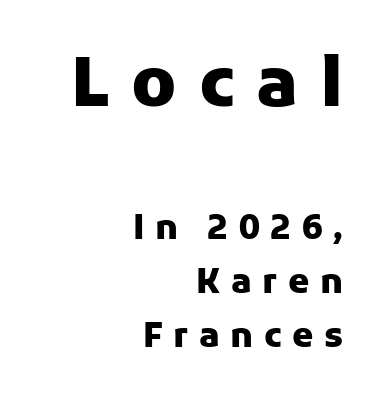
Horizontal bands of white between lines are of average thickness. Style check: upright. Tracking here is generous; glyphs stand well apart from one another. Compare the two chunks: the upper has the greater cap height. The paragraph has a hard right edge and a soft left edge.
